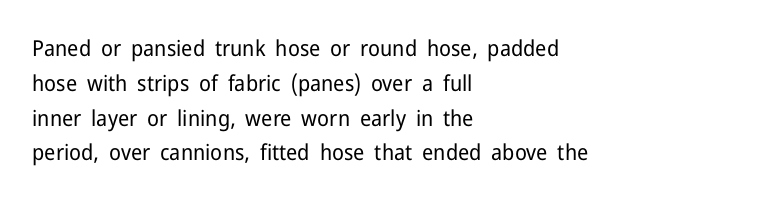
Q: Is the text bold? A: No.
Q: Is the text italic (slanted)? A: No, it is upright.
Q: Is the text underlined? A: No.
Q: How is the paragraph aligned? A: Left-aligned.
Q: Is the spacing between letters normal or unusually wide? A: Normal.
Q: Is the spacing between lines tight, normal or loose? A: Normal.
